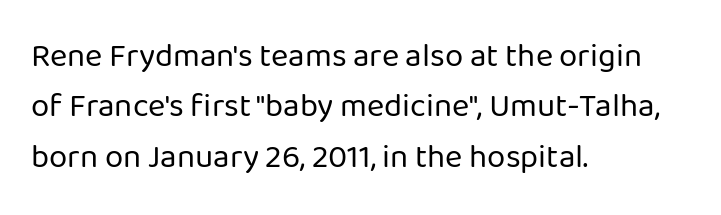
The image shows 33 px regular-weight sans-serif type, upright; set left-aligned, normal line spacing (1.53x), normal letter spacing, not underlined; low stroke contrast and a medium x-height.
